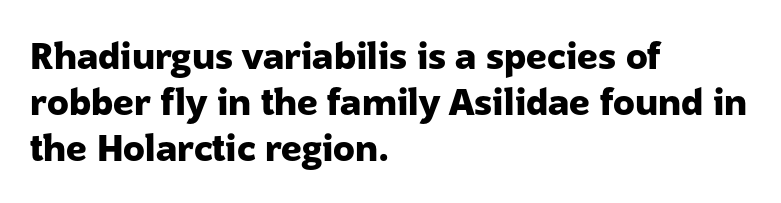
{"serif": "no", "italic": "no", "bold": "yes", "weight": "heavy", "width": "normal", "stroke_contrast": "low", "x_height": "medium", "monospaced": "no", "underline": "no", "align": "left", "line_spacing": "normal", "line_spacing_ratio": 1.28, "letter_spacing": "normal", "letter_spacing_em": 0.0, "glyph_px": 36}
